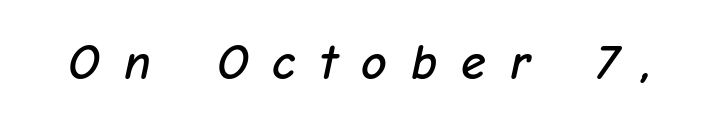
{"italic": "yes", "lean": "right", "slant_degrees": 12, "width": "normal", "stroke_contrast": "low", "x_height": "medium", "monospaced": "no", "underline": "no", "letter_spacing": "wide", "letter_spacing_em": 0.48, "glyph_px": 50}
